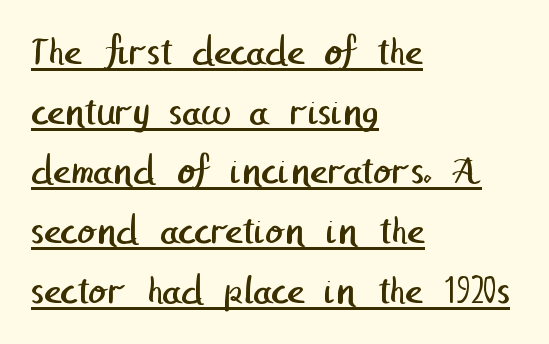
Serifs: no, the terminals of the letterforms are clean. Compared with a centered layout, this one pins lines to the left instead. The letters look calm and open, with moderate or lighter stems. Students, note that the glyphs here touch the page at normal intervals. Caption: lettering with a line underneath. This block has exactly the height ordinary leading produces.
